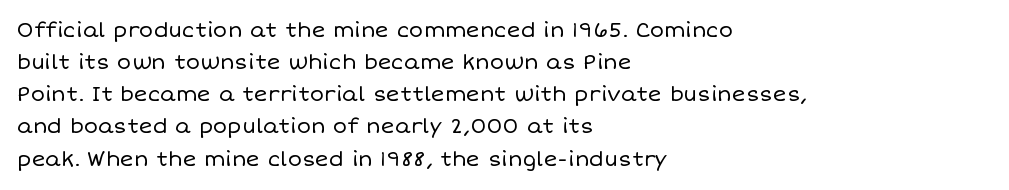
{"italic": "no", "bold": "no", "underline": "no", "align": "left", "line_spacing": "normal", "line_spacing_ratio": 1.53, "letter_spacing": "normal", "letter_spacing_em": 0.0, "glyph_px": 21}
